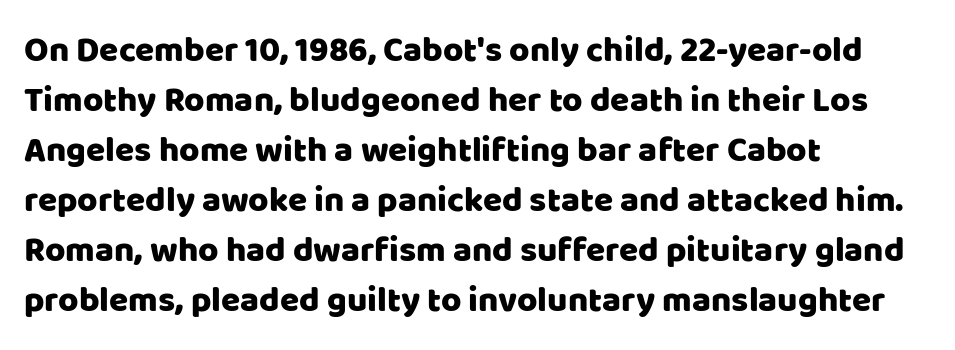
The image shows 35 px sans-serif type, upright; set left-aligned, normal line spacing (1.43x), normal letter spacing, not underlined; low stroke contrast and a large x-height.
